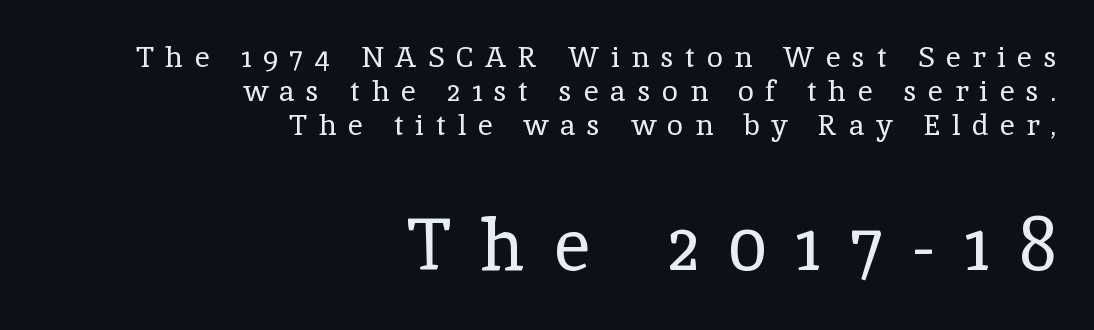
{"serif": "yes", "italic": "no", "bold": "no", "weight": "regular", "width": "normal", "x_height": "medium", "monospaced": "no", "underline": "no", "align": "right", "line_spacing_ratio": 1.18, "letter_spacing": "wide", "letter_spacing_em": 0.4, "larger_block": "second", "size_ratio": 2.48, "glyph_px": 72}
